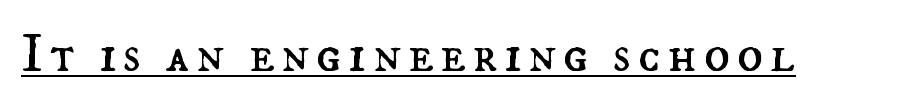
Compared with undecorated copy, this sample adds a rule below the words. Does the lettering tilt? It doesn't — this is upright. Spacing verdict: proportional, widths tailored to each character. No letter is thick-stroked: the sample isn't bold.
